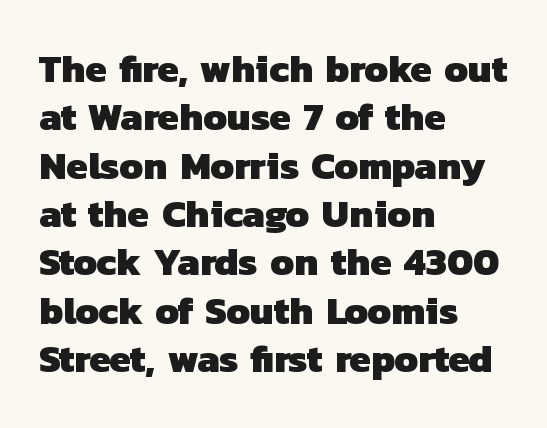
{"serif": "no", "bold": "yes", "weight": "heavy", "width": "normal", "stroke_contrast": "low", "x_height": "medium", "monospaced": "no", "underline": "no", "align": "left", "line_spacing_ratio": 1.24, "letter_spacing": "normal", "letter_spacing_em": 0.0, "glyph_px": 39}
